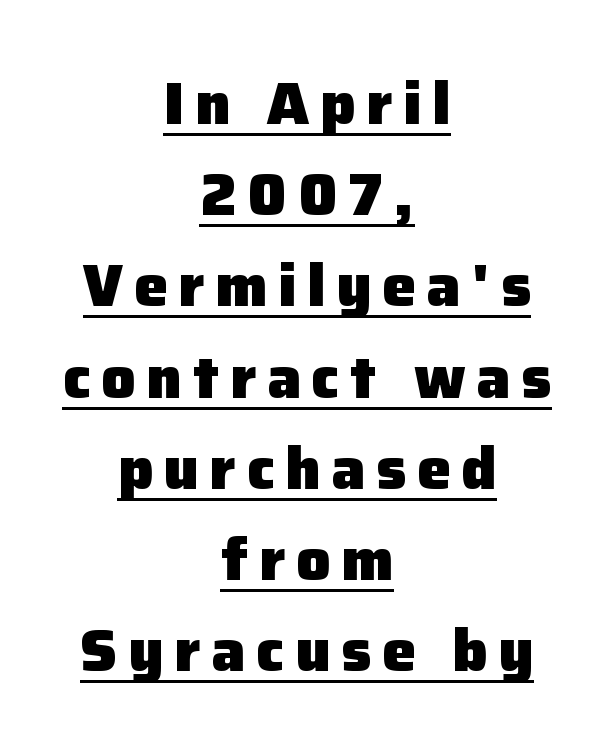
Glance below the letters and you will spot a drawn line. A roman cut, with each character standing at attention. Is there much room between lines? A standard amount, neither cramped nor airy. A typesetter would label this face a sans. Its strokes are broad and dark, the hallmark of bold type.
